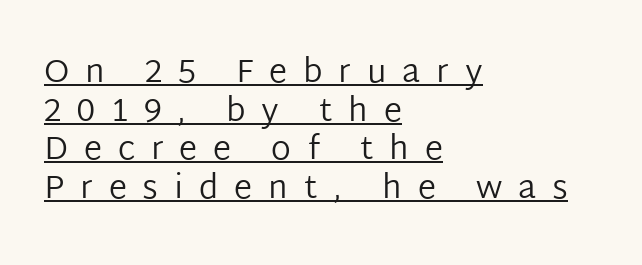
The image shows 33 px regular-weight sans-serif type, upright; set left-aligned, line spacing 1.17x, unusually wide letter spacing (+0.48 em), underlined; low stroke contrast and a medium x-height.
